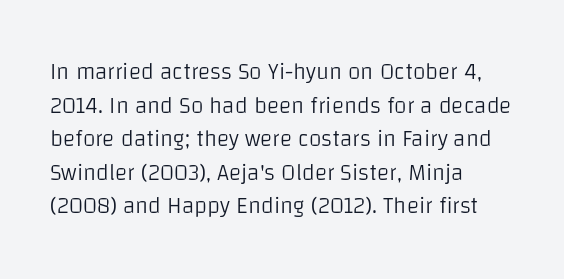
{"italic": "no", "bold": "no", "underline": "no", "align": "left", "line_spacing": "normal", "line_spacing_ratio": 1.46, "letter_spacing": "normal", "letter_spacing_em": 0.0, "glyph_px": 23}
